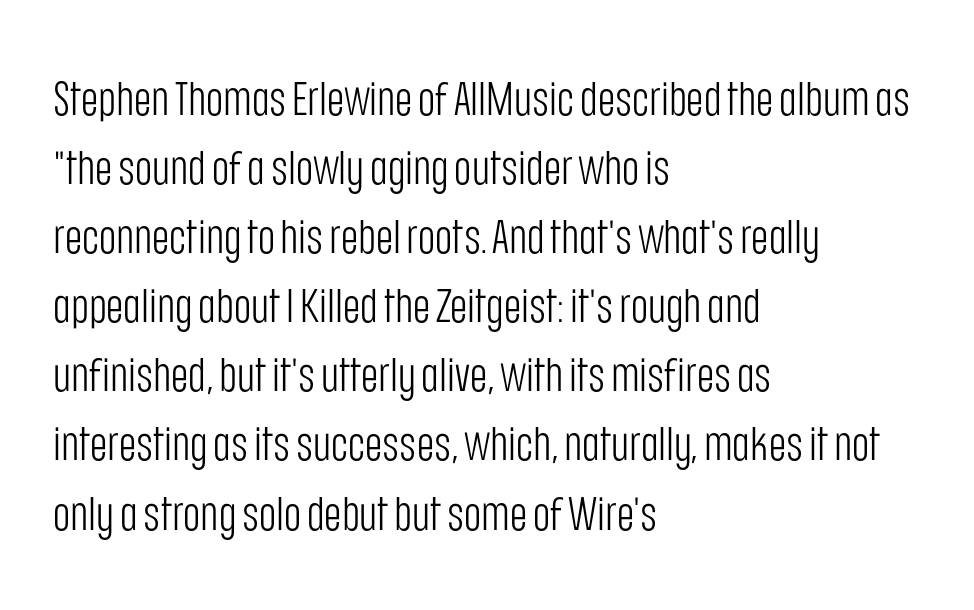
Q: Is the text bold? A: No.
Q: Is the text italic (slanted)? A: No, it is upright.
Q: Is the typeface a serif or a sans-serif typeface? A: Sans-serif.
Q: Is the text underlined? A: No.
Q: How is the paragraph aligned? A: Left-aligned.
Q: Is the spacing between letters normal or unusually wide? A: Normal.
Q: Is the spacing between lines tight, normal or loose? A: Normal.
Q: Width (condensed, normal, or wide)? A: Condensed.
Q: Stroke contrast? A: Low.
Q: x-height? A: Large.
Q: Monospaced? A: No.
